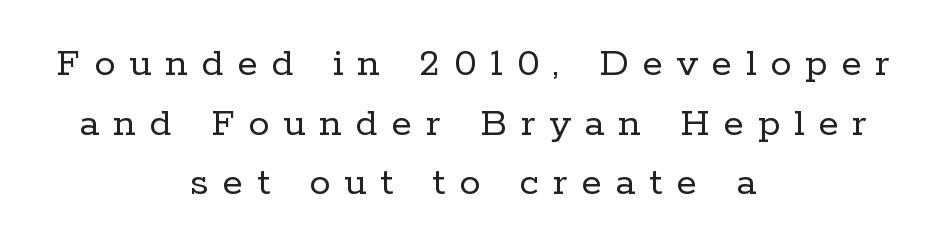
The image shows 42 px regular-weight serif type, upright; set centered, normal line spacing (1.42x), unusually wide letter spacing (+0.33 em), not underlined; low stroke contrast and a medium x-height.
